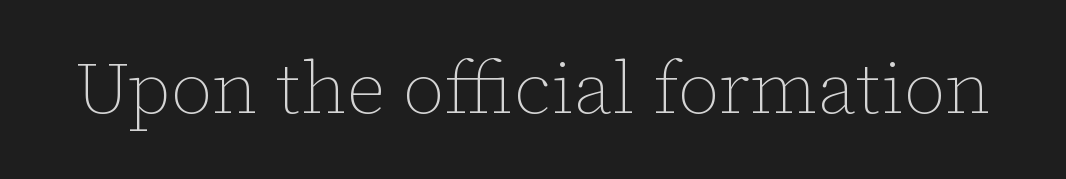
The strip under each line holds only bare page. If you drew a line through each stem, it would be perfectly vertical. The gaps between neighbouring characters are ordinary and unremarkable. The weight tops out at a normal text grade. Think of a printed novel: that variable character pitch is what you see here.
